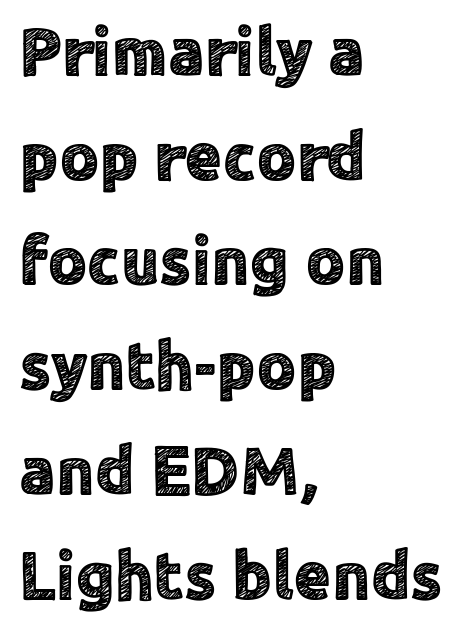
The image shows 68 px sans-serif type, upright; set left-aligned, normal line spacing (1.54x), normal letter spacing, not underlined; a medium x-height.
